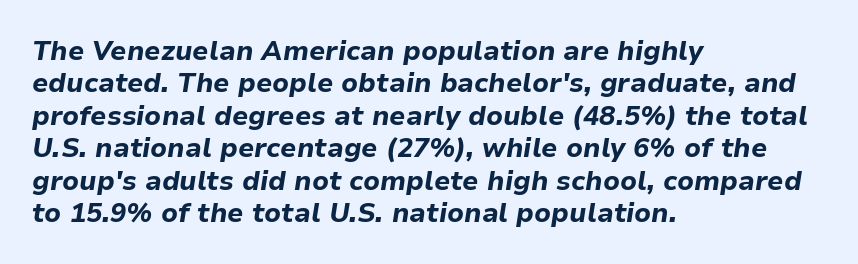
The image shows 27 px bold type, italic (leaning right); set left-aligned, line spacing 1.2x, normal letter spacing, not underlined.
